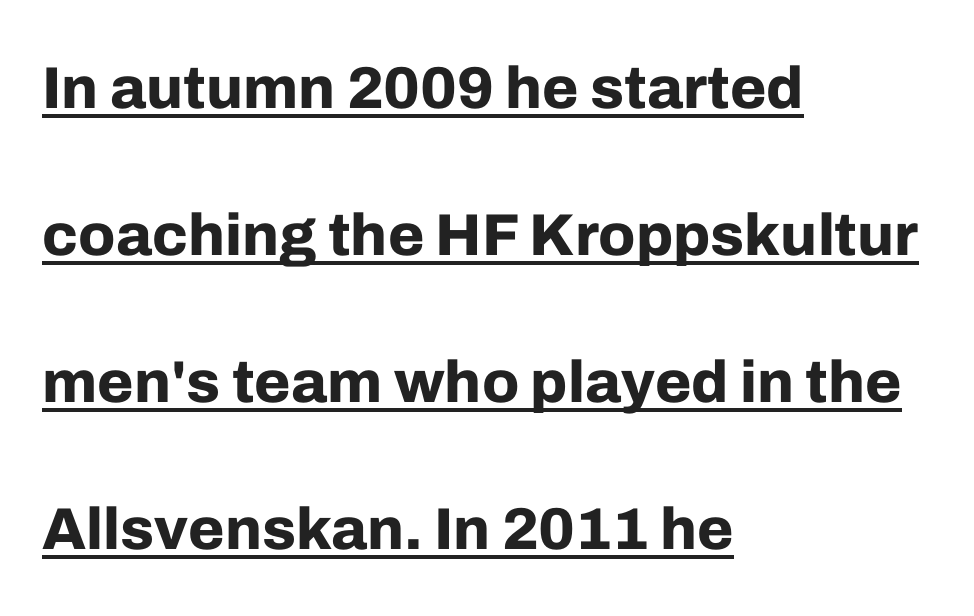
{"serif": "no", "italic": "no", "bold": "yes", "weight": "bold", "width": "normal", "stroke_contrast": "low", "x_height": "medium", "monospaced": "no", "underline": "yes", "align": "left", "line_spacing": "loose", "line_spacing_ratio": 2.49, "letter_spacing": "normal", "letter_spacing_em": 0.0, "glyph_px": 59}
